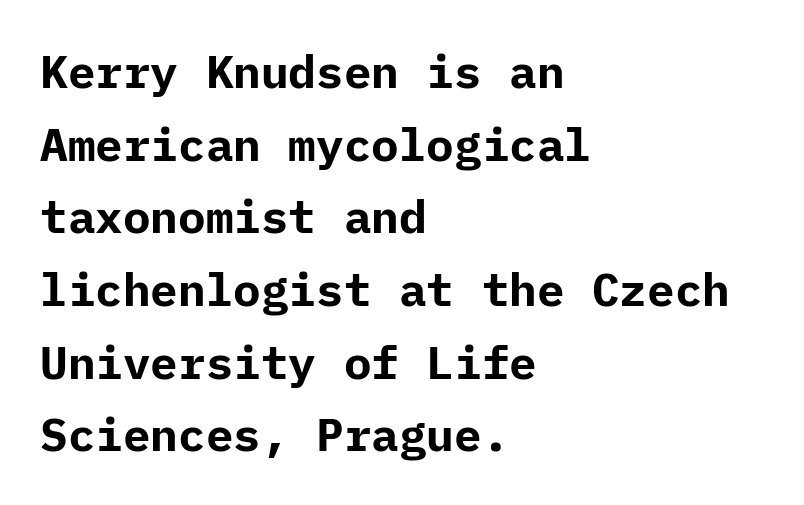
Q: Is the text bold? A: Yes.
Q: Is the text italic (slanted)? A: No, it is upright.
Q: Is the typeface a serif or a sans-serif typeface? A: Sans-serif.
Q: Is the text underlined? A: No.
Q: How is the paragraph aligned? A: Left-aligned.
Q: Is the spacing between letters normal or unusually wide? A: Normal.
Q: Is the spacing between lines tight, normal or loose? A: Normal.
Q: Width (condensed, normal, or wide)? A: Normal.
Q: Stroke contrast? A: Low.
Q: x-height? A: Medium.
